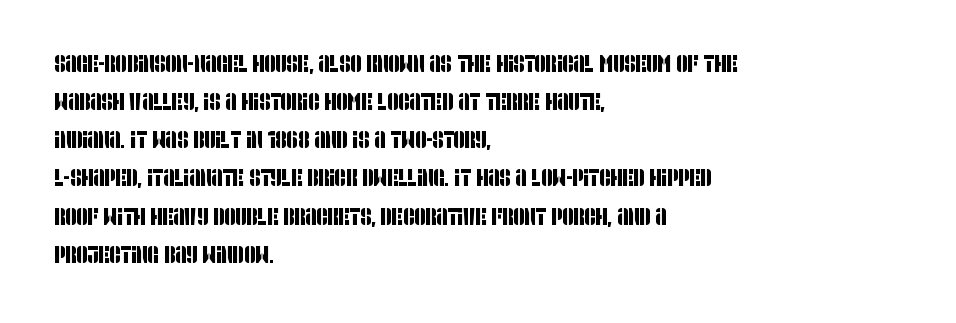
{"underline": "no", "align": "left", "line_spacing": "normal", "line_spacing_ratio": 1.59, "letter_spacing": "normal", "letter_spacing_em": 0.0, "glyph_px": 24}
